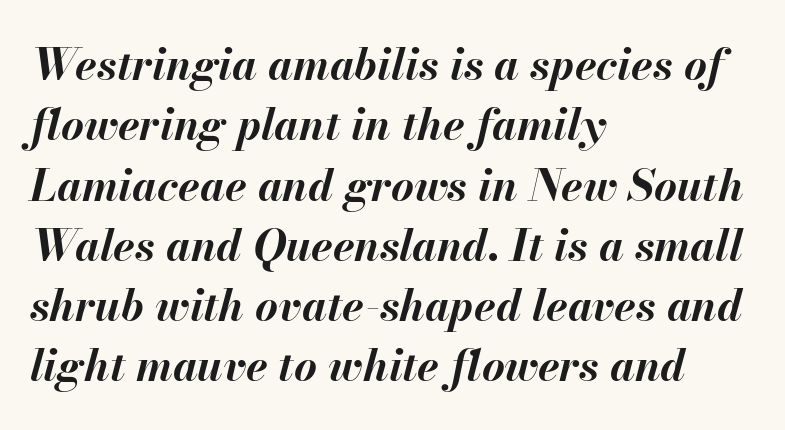
{"italic": "yes", "lean": "right", "slant_degrees": 13, "bold": "yes", "weight": "bold", "width": "normal", "stroke_contrast": "medium", "x_height": "small", "monospaced": "no", "underline": "no", "align": "left", "line_spacing": "normal", "line_spacing_ratio": 1.37, "letter_spacing": "normal", "letter_spacing_em": 0.0, "glyph_px": 44}
